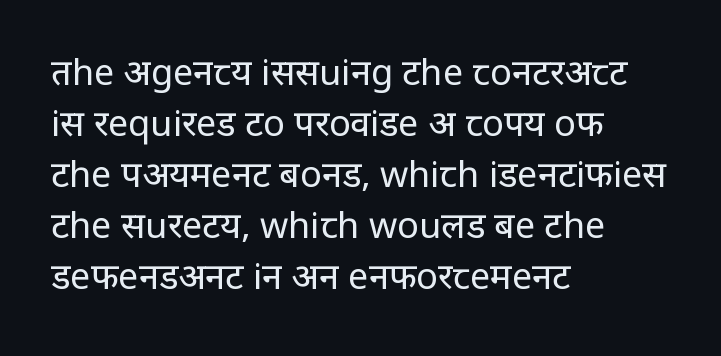
Q: Is the text bold? A: No.
Q: Is the text italic (slanted)? A: No, it is upright.
Q: Is the typeface a serif or a sans-serif typeface? A: Sans-serif.
Q: Is the text underlined? A: No.
Q: How is the paragraph aligned? A: Left-aligned.
Q: Is the spacing between letters normal or unusually wide? A: Normal.
Q: Is the spacing between lines tight, normal or loose? A: Normal.
Q: Width (condensed, normal, or wide)? A: Normal.
Q: Stroke contrast? A: Low.
Q: x-height? A: Large.
Q: Monospaced? A: No.
